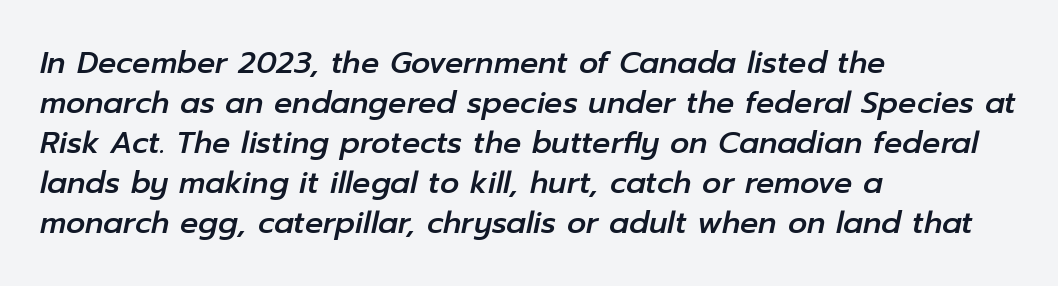
The image shows 30 px text type, italic (leaning right); set left-aligned, normal line spacing (1.33x), normal letter spacing, not underlined; low stroke contrast and a medium x-height.
